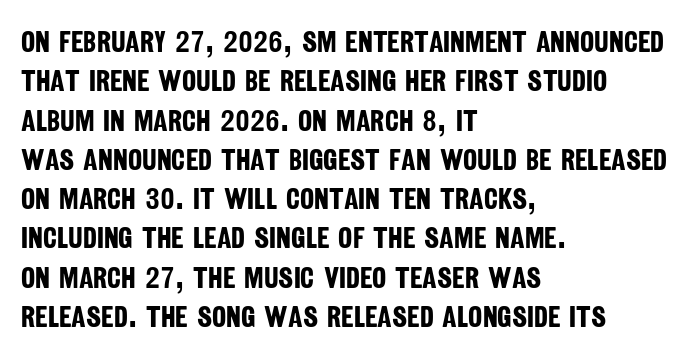
Q: Is the text bold? A: Yes.
Q: Is the typeface a serif or a sans-serif typeface? A: Sans-serif.
Q: Is the text underlined? A: No.
Q: How is the paragraph aligned? A: Left-aligned.
Q: Is the spacing between letters normal or unusually wide? A: Normal.
Q: Is the spacing between lines tight, normal or loose? A: Normal.
Q: Width (condensed, normal, or wide)? A: Condensed.
Q: Stroke contrast? A: Low.
Q: x-height? A: Large.
Q: Monospaced? A: No.
